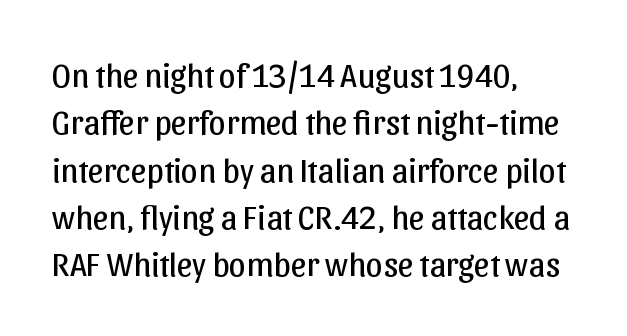
The image shows 34 px regular-weight sans-serif type, upright; set left-aligned, normal line spacing (1.39x), normal letter spacing, not underlined; low stroke contrast and a medium x-height.
